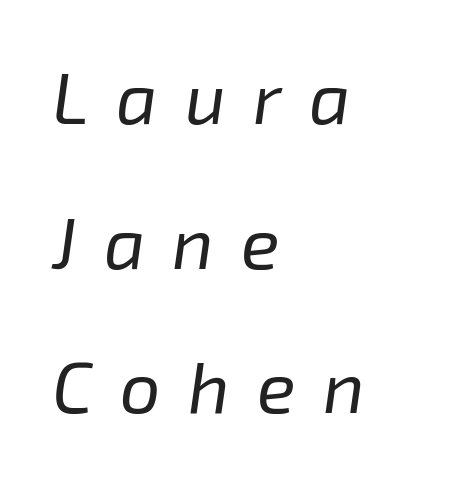
The letterforms stand isolated, each surrounded by extra space. Airy leading. The text carries the slant typical of an italic or oblique font. This sample has the flowing, uneven cadence of proportional lettering.
